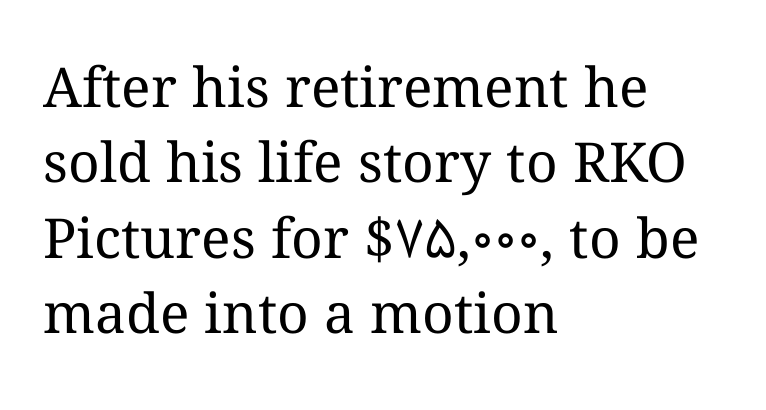
{"italic": "no", "bold": "no", "weight": "regular", "width": "normal", "stroke_contrast": "medium", "x_height": "medium", "monospaced": "no", "underline": "no", "align": "left", "line_spacing": "normal", "line_spacing_ratio": 1.37, "letter_spacing": "normal", "letter_spacing_em": 0.0, "glyph_px": 55}
